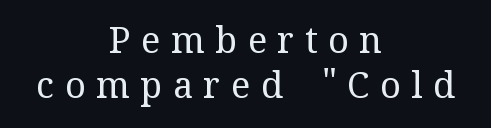
{"serif": "yes", "italic": "no", "bold": "no", "weight": "regular", "width": "normal", "stroke_contrast": "medium", "x_height": "medium", "monospaced": "no", "underline": "no", "align": "center", "line_spacing": "normal", "line_spacing_ratio": 1.26, "letter_spacing": "wide", "letter_spacing_em": 0.29, "glyph_px": 36}
